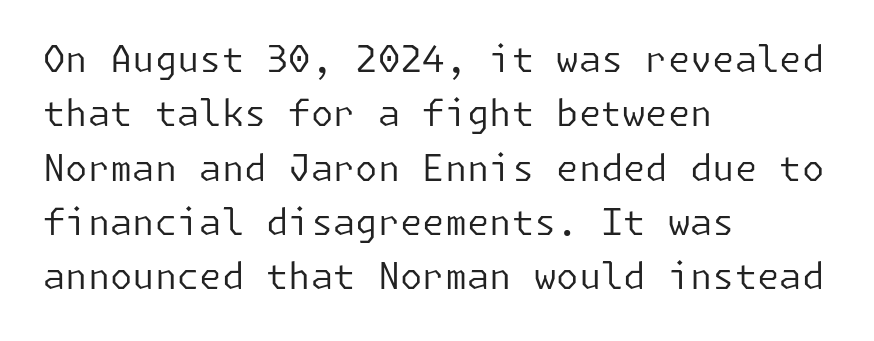
{"serif": "no", "italic": "no", "bold": "no", "weight": "regular", "width": "normal", "stroke_contrast": "low", "x_height": "medium", "underline": "no", "align": "left", "line_spacing": "normal", "line_spacing_ratio": 1.51, "letter_spacing": "normal", "letter_spacing_em": 0.0, "glyph_px": 36}
